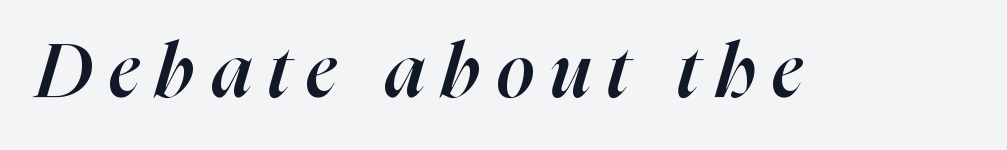
The image shows 75 px semibold type, italic (leaning right); set unusually wide letter spacing (+0.22 em), not underlined; high stroke contrast and a medium x-height.
